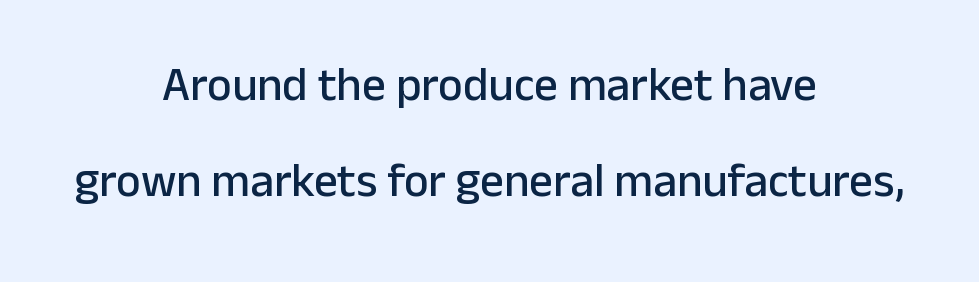
Q: Is the text italic (slanted)? A: No, it is upright.
Q: Is the typeface a serif or a sans-serif typeface? A: Sans-serif.
Q: Is the text underlined? A: No.
Q: How is the paragraph aligned? A: Centered.
Q: Is the spacing between letters normal or unusually wide? A: Normal.
Q: Is the spacing between lines tight, normal or loose? A: Loose.
Q: Width (condensed, normal, or wide)? A: Normal.
Q: Stroke contrast? A: Low.
Q: x-height? A: Medium.
Q: Monospaced? A: No.
